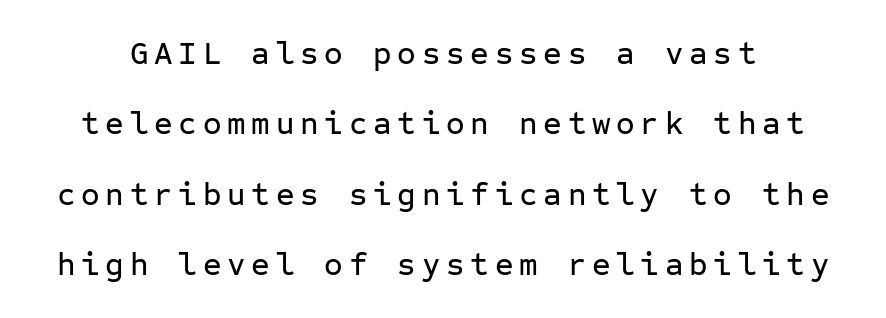
Q: Is the text italic (slanted)? A: No, it is upright.
Q: Is the typeface a serif or a sans-serif typeface? A: Sans-serif.
Q: Is the text underlined? A: No.
Q: Is the spacing between lines tight, normal or loose? A: Loose.
Q: Width (condensed, normal, or wide)? A: Normal.
Q: Stroke contrast? A: Low.
Q: x-height? A: Medium.
Q: Monospaced? A: Yes.
